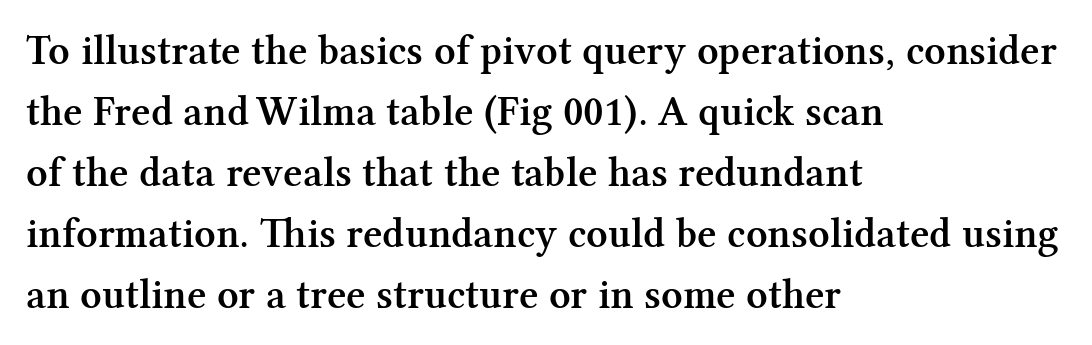
{"serif": "yes", "italic": "no", "bold": "semi", "weight": "semibold", "width": "normal", "stroke_contrast": "medium", "x_height": "medium", "monospaced": "no", "underline": "no", "align": "left", "line_spacing": "normal", "line_spacing_ratio": 1.45, "letter_spacing": "normal", "letter_spacing_em": 0.0, "glyph_px": 42}
